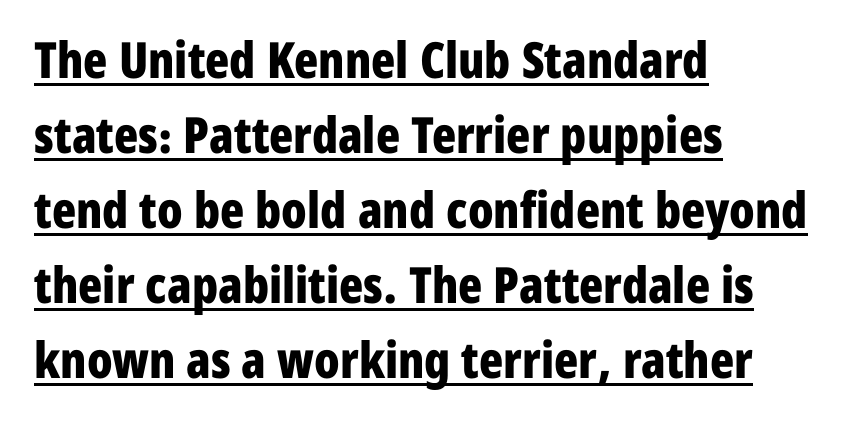
The image shows 50 px bold, condensed sans-serif type, upright; set left-aligned, normal line spacing (1.5x), normal letter spacing, underlined; low stroke contrast and a medium x-height.
